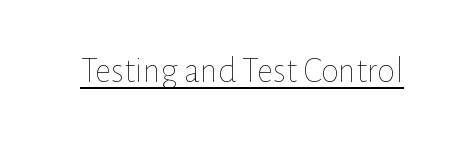
Inter-character spacing is left at the font's built-in metrics. Notice how the stems are strictly vertical — no italics here. The weight tops out at a normal text grade. This sample has the flowing, uneven cadence of proportional lettering.
